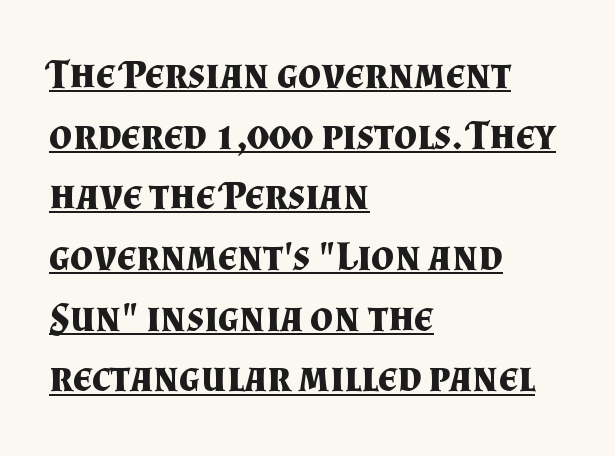
The image shows 41 px bold serif type, upright; set left-aligned, normal line spacing (1.48x), normal letter spacing, underlined; medium stroke contrast and a small x-height.
